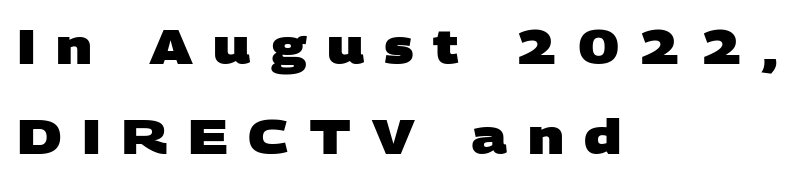
{"serif": "no", "bold": "yes", "weight": "heavy", "width": "wide", "stroke_contrast": "low", "x_height": "large", "monospaced": "no", "underline": "no", "align": "left", "line_spacing_ratio": 1.87, "letter_spacing": "wide", "letter_spacing_em": 0.42, "glyph_px": 48}
